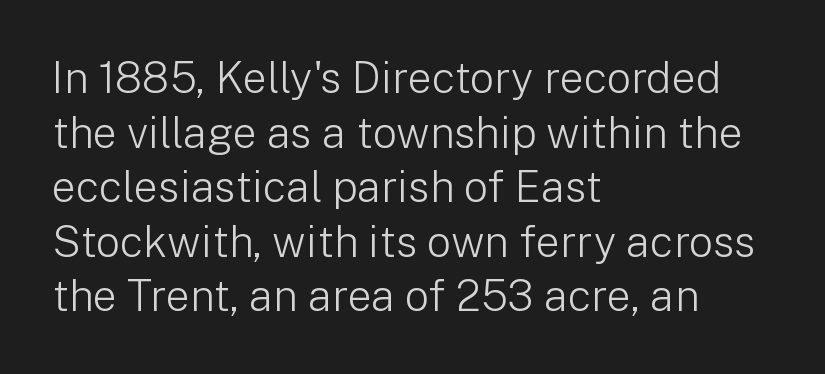
{"serif": "no", "italic": "no", "bold": "no", "weight": "light", "width": "normal", "stroke_contrast": "low", "x_height": "medium", "monospaced": "no", "underline": "no", "align": "left", "line_spacing": "normal", "line_spacing_ratio": 1.27, "letter_spacing": "normal", "letter_spacing_em": 0.0, "glyph_px": 43}
